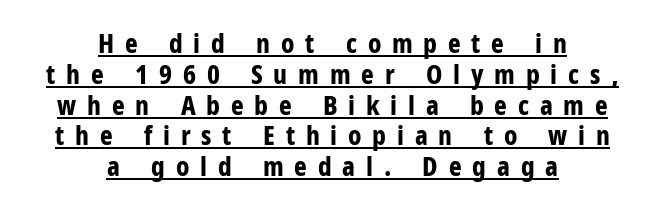
A continuous stroke trails under the words, as in a hyperlink. Tracking here is generous; glyphs stand well apart from one another. Posture: upright roman. One glance says dense: line gaps are narrower than usual.
